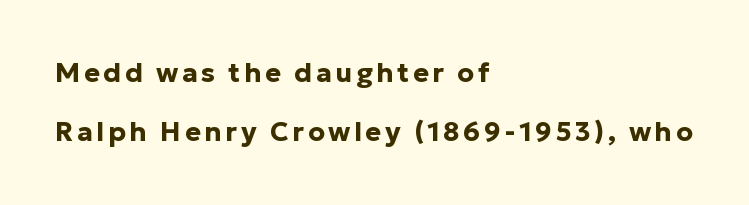
{"italic": "no", "bold": "yes", "underline": "no", "align": "left", "line_spacing": "loose", "line_spacing_ratio": 2.2, "glyph_px": 27}
